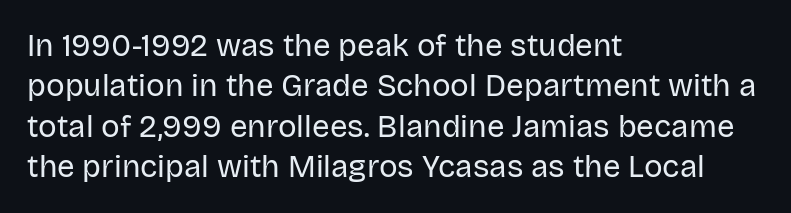
Looks like regular typesetting: each glyph gets only the width it needs. Is this a heavy cut? Hardly; it is regular or lighter. Honestly, the letter spacing is just normal — you wouldn't notice it. The words here are not underlined. Nothing sits at the stroke ends, so this counts as sans-serif. Characters remain perfectly vertical along every line.
